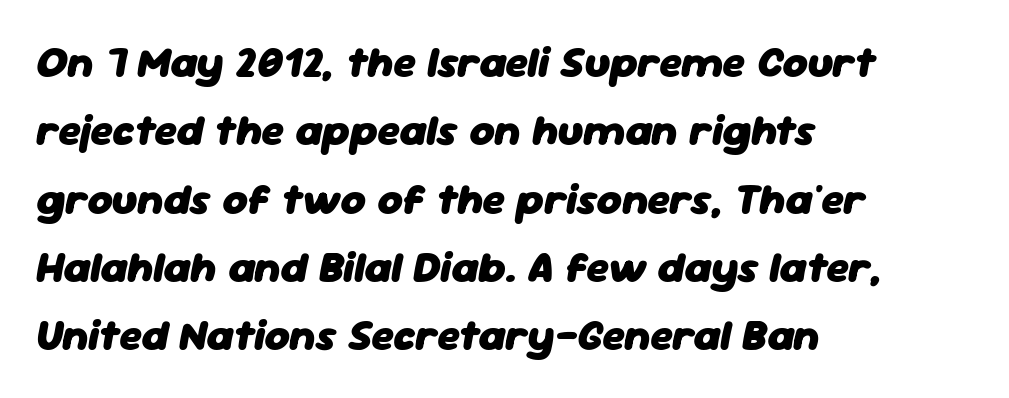
{"italic": "yes", "lean": "right", "slant_degrees": 11, "bold": "yes", "weight": "heavy", "width": "normal", "stroke_contrast": "low", "x_height": "medium", "monospaced": "no", "underline": "no", "align": "left", "line_spacing": "normal", "line_spacing_ratio": 1.59, "letter_spacing": "normal", "letter_spacing_em": 0.0, "glyph_px": 43}
